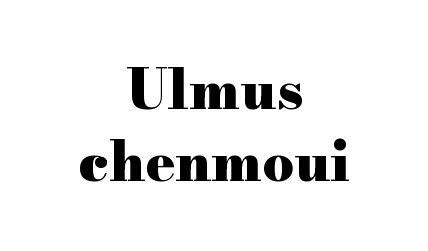
Q: Is the text bold? A: Yes.
Q: Is the text italic (slanted)? A: No, it is upright.
Q: Is the typeface a serif or a sans-serif typeface? A: Serif.
Q: Is the text underlined? A: No.
Q: How is the paragraph aligned? A: Centered.
Q: Is the spacing between letters normal or unusually wide? A: Normal.
Q: Is the spacing between lines tight, normal or loose? A: Normal.
Q: Width (condensed, normal, or wide)? A: Wide.
Q: Stroke contrast? A: High.
Q: x-height? A: Small.
Q: Monospaced? A: No.
